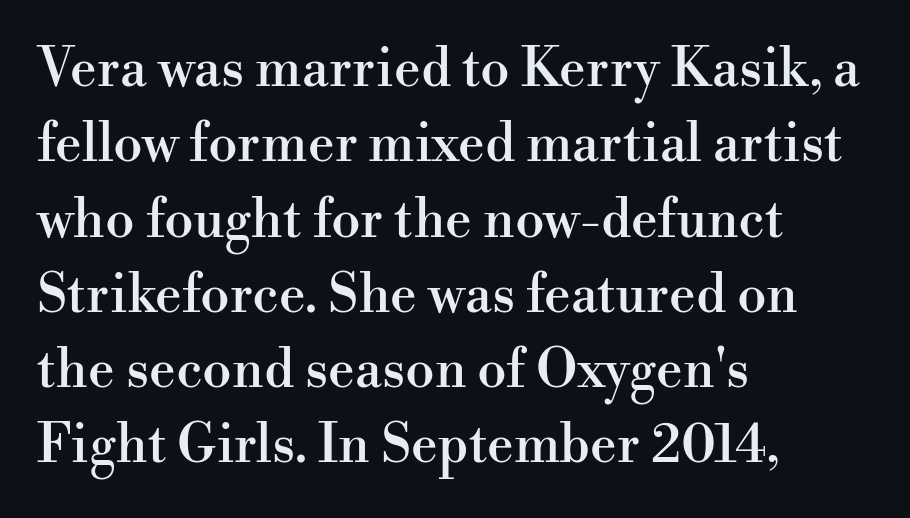
Q: Is the text italic (slanted)? A: No, it is upright.
Q: Is the typeface a serif or a sans-serif typeface? A: Serif.
Q: Is the text underlined? A: No.
Q: How is the paragraph aligned? A: Left-aligned.
Q: Is the spacing between letters normal or unusually wide? A: Normal.
Q: Is the spacing between lines tight, normal or loose? A: Normal.
Q: Width (condensed, normal, or wide)? A: Normal.
Q: Stroke contrast? A: High.
Q: x-height? A: Small.
Q: Monospaced? A: No.
